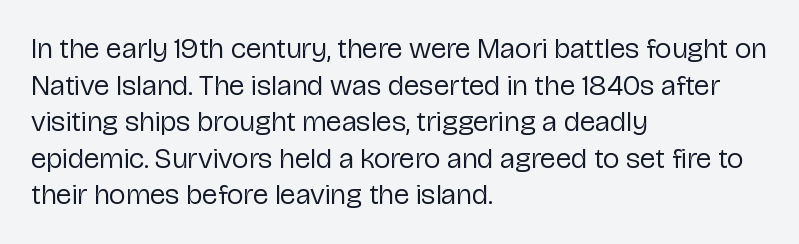
The image shows 29 px regular-weight sans-serif type, upright; set left-aligned, normal line spacing (1.26x), normal letter spacing, not underlined; low stroke contrast and a medium x-height.
